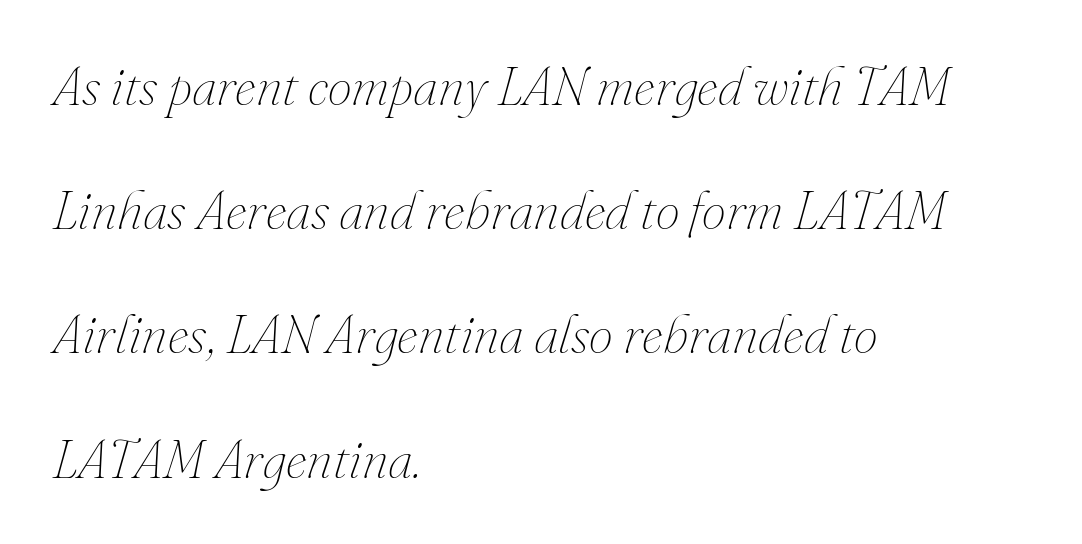
Q: Is the text bold? A: No.
Q: Is the text italic (slanted)? A: Yes, it leans right by about 16 degrees.
Q: Is the text underlined? A: No.
Q: How is the paragraph aligned? A: Left-aligned.
Q: Is the spacing between letters normal or unusually wide? A: Normal.
Q: Is the spacing between lines tight, normal or loose? A: Loose.
Q: Width (condensed, normal, or wide)? A: Normal.
Q: Stroke contrast? A: Medium.
Q: x-height? A: Small.
Q: Monospaced? A: No.
